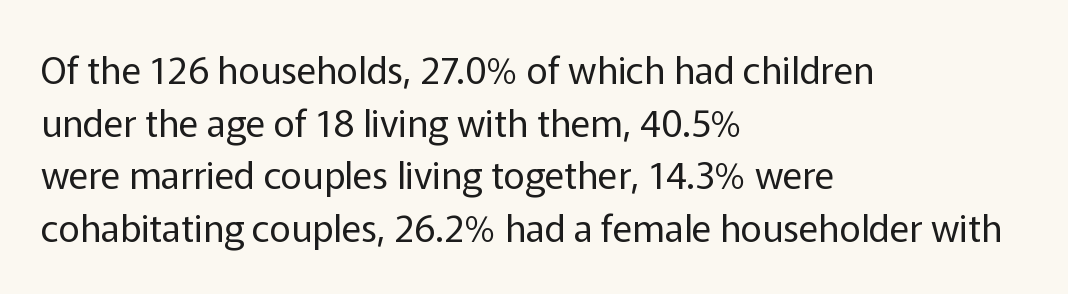
Is there much room between lines? A standard amount, neither cramped nor airy. The paragraph shown leans on its left margin. Spacing between characters is what you'd get straight out of the box. A typesetter would mark this as roman, not italic. The weight tops out at a normal text grade.
